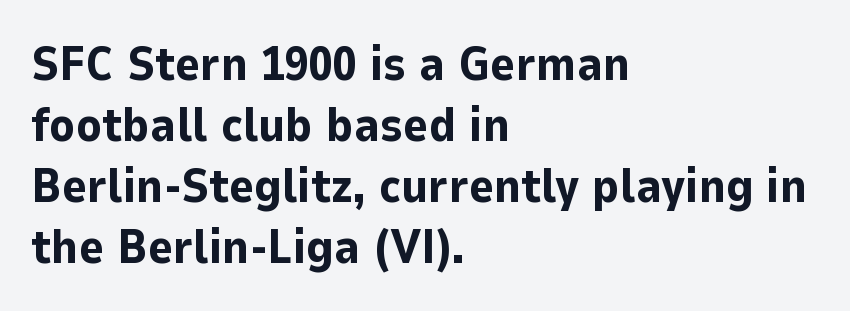
The image shows 48 px bold sans-serif type, upright; set left-aligned, normal line spacing (1.27x), normal letter spacing, not underlined; low stroke contrast and a medium x-height.
